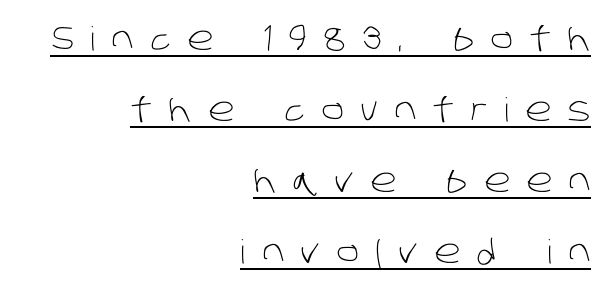
The image shows 33 px light sans-serif type; set right-aligned, loose line spacing (2.15x), unusually wide letter spacing (+0.5 em), underlined; low stroke contrast and a large x-height.
